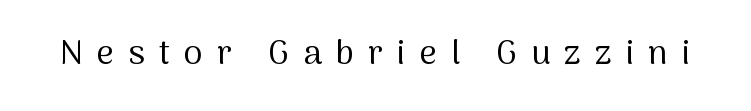
The image shows 34 px regular-weight sans-serif type, upright; set unusually wide letter spacing (+0.41 em), not underlined; medium stroke contrast and a medium x-height.
